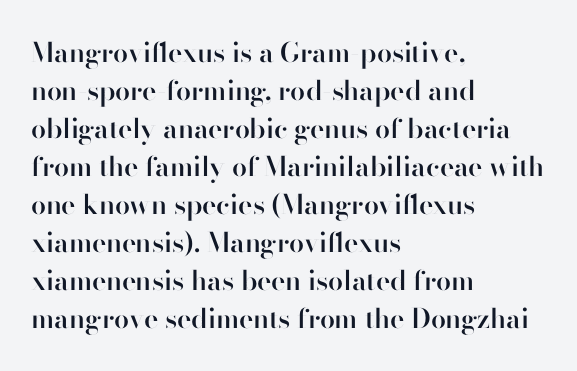
The lines sit at an ordinary, default distance from one another. Compared with typical body copy, the letter spacing here is the same. Casual observation: everything's shoved over to the left. The lettering stays uniformly vertical, giving the passage a roman look.
